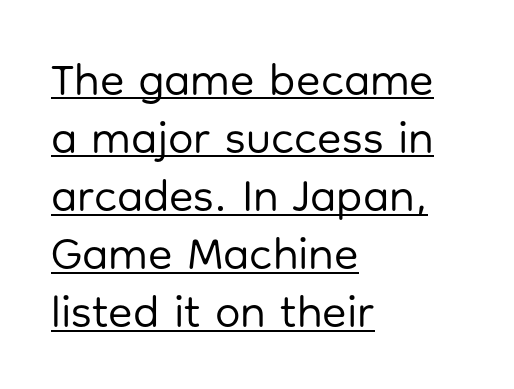
The image shows 45 px regular-weight sans-serif type, upright; set left-aligned, normal line spacing (1.29x), normal letter spacing, underlined; low stroke contrast and a medium x-height.
